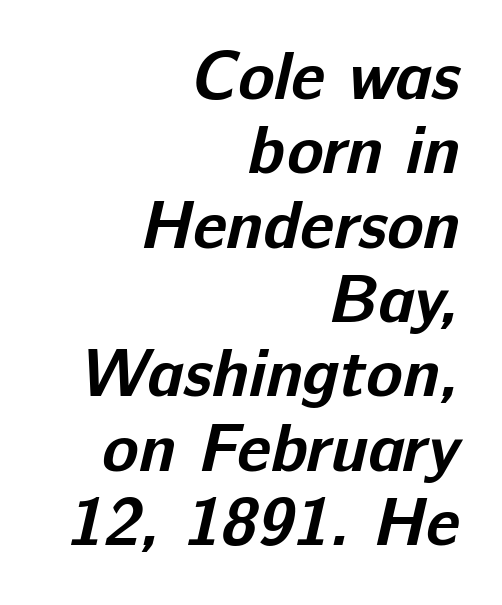
The image shows 67 px bold sans-serif type; set right-aligned, tight line spacing (1.11x), normal letter spacing, not underlined; low stroke contrast and a medium x-height.
